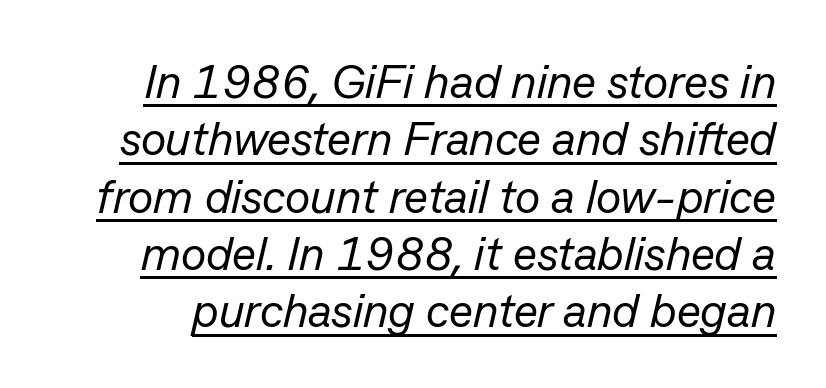
In terms of posture, this sample is oblique. What decoration does the sample have? An underline. Is this a fixed-width face? No — the glyphs have proportional, varying widths. The horizontal fit of the characters is conventional and even. Stems here are at most as thick as an everyday book face.
